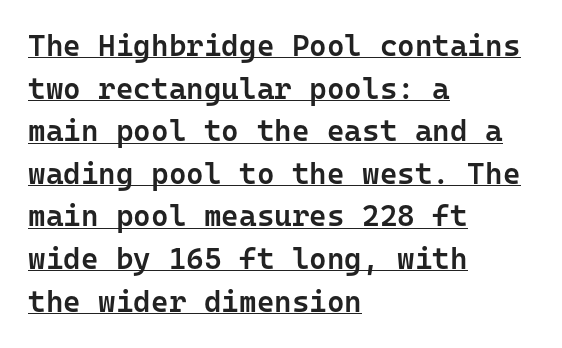
Q: Is the text bold? A: Semi-bold.
Q: Is the text italic (slanted)? A: No, it is upright.
Q: Is the typeface a serif or a sans-serif typeface? A: Sans-serif.
Q: Is the text underlined? A: Yes.
Q: How is the paragraph aligned? A: Left-aligned.
Q: Is the spacing between letters normal or unusually wide? A: Normal.
Q: Is the spacing between lines tight, normal or loose? A: Normal.
Q: Width (condensed, normal, or wide)? A: Normal.
Q: Stroke contrast? A: Low.
Q: x-height? A: Medium.
Q: Monospaced? A: Yes.
